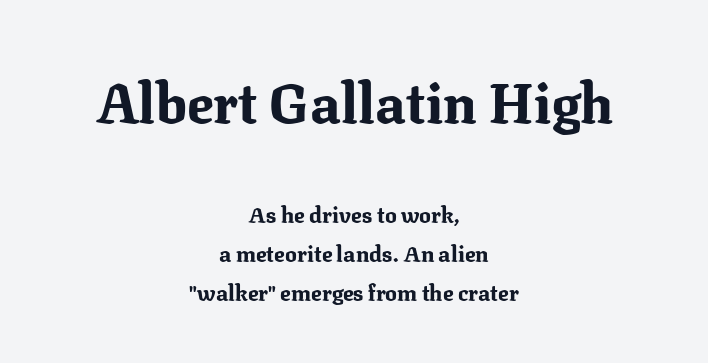
Q: Is the text bold? A: Yes.
Q: Is the text italic (slanted)? A: No, it is upright.
Q: Is the typeface a serif or a sans-serif typeface? A: Serif.
Q: Is the text underlined? A: No.
Q: How is the paragraph aligned? A: Centered.
Q: Is the spacing between letters normal or unusually wide? A: Normal.
Q: Which block of text is set in a larger size, the first (top) or the second (bottom)? A: The first (top) one.
Q: Width (condensed, normal, or wide)? A: Normal.
Q: Stroke contrast? A: Medium.
Q: x-height? A: Medium.
Q: Monospaced? A: No.
